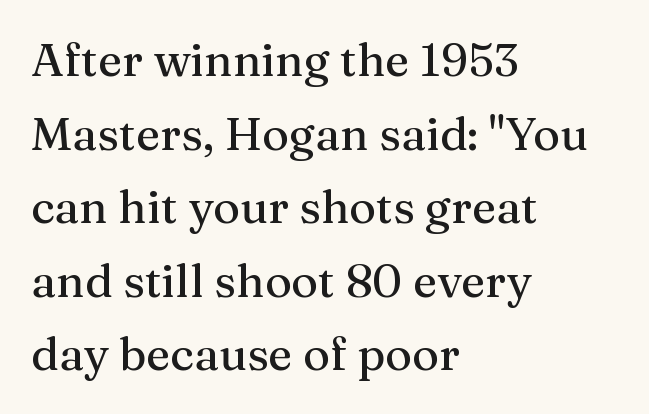
The image shows 46 px serif type, upright; set left-aligned, normal line spacing (1.6x), normal letter spacing, not underlined; medium stroke contrast and a medium x-height.
